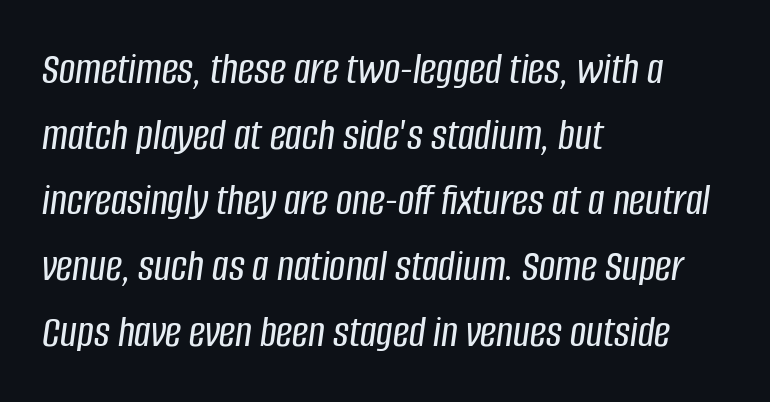
The compositor pushed each line to the left boundary. Character widths vary here, with narrow letters taking less room than wide ones. The area under the type is left untouched. The gaps between neighbouring characters are ordinary and unremarkable.
